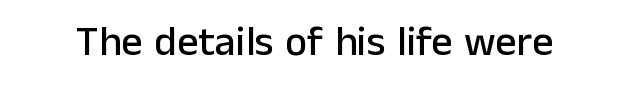
{"serif": "no", "italic": "no", "width": "normal", "stroke_contrast": "low", "x_height": "medium", "monospaced": "no", "underline": "no", "letter_spacing": "normal", "letter_spacing_em": 0.0, "glyph_px": 42}
